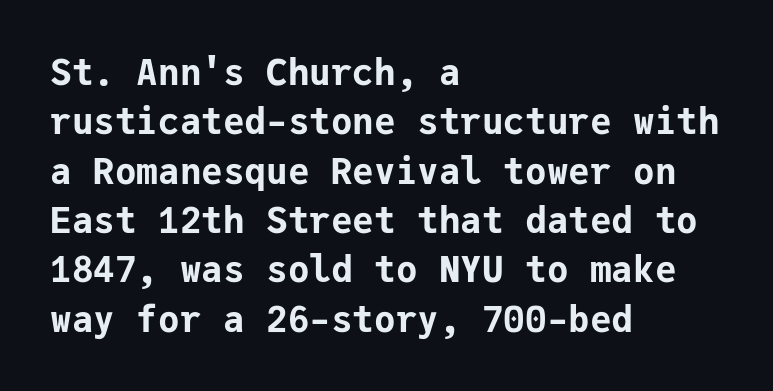
Teacher's note: observe the even left margin — that is flush-left alignment. Is this a sans? Yes — the strokes have no serifs. In terms of leading, this rendering sits right in the middle. Here the designer chose a console-style face with uniform glyph widths.
